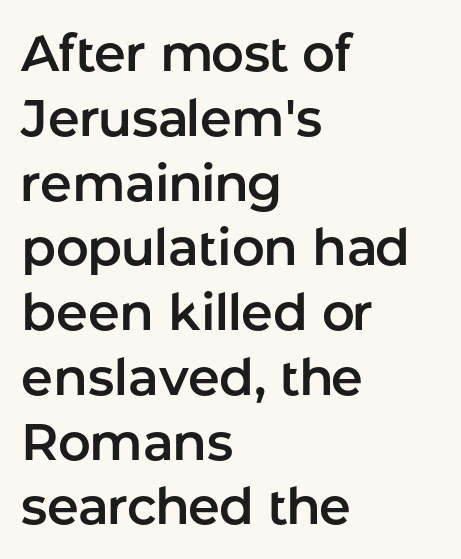
The image shows 51 px sans-serif type, upright; set left-aligned, normal line spacing (1.27x), normal letter spacing, not underlined; low stroke contrast and a medium x-height.
